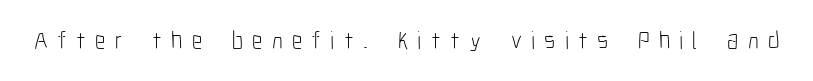
The image shows 25 px text type, upright; set unusually wide letter spacing (+0.37 em), not underlined.
